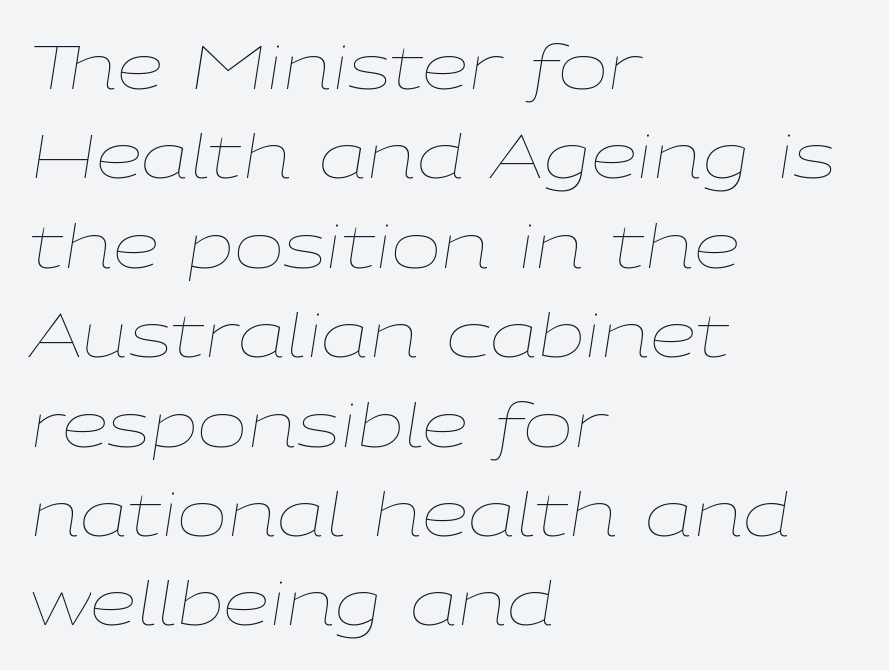
{"italic": "yes", "lean": "right", "slant_degrees": 9, "bold": "no", "weight": "thin", "width": "wide", "stroke_contrast": "low", "x_height": "medium", "monospaced": "no", "underline": "no", "align": "left", "line_spacing": "normal", "line_spacing_ratio": 1.49, "letter_spacing": "normal", "letter_spacing_em": 0.0, "glyph_px": 60}
